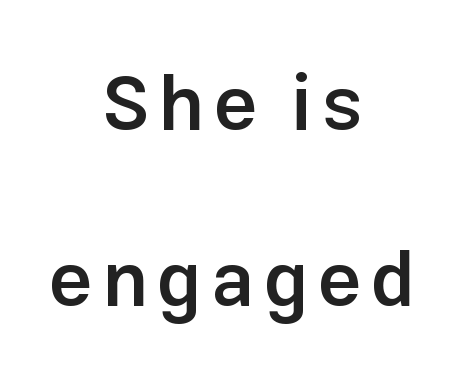
The passage shown stacks its lines with a broad gap. Serifs: no, the terminals of the letterforms are clean. This is the regular roman posture of the typeface. The face used here is proportionally spaced, like ordinary book or web type. Compared with a flush-left layout, this one balances lines on the center instead.
